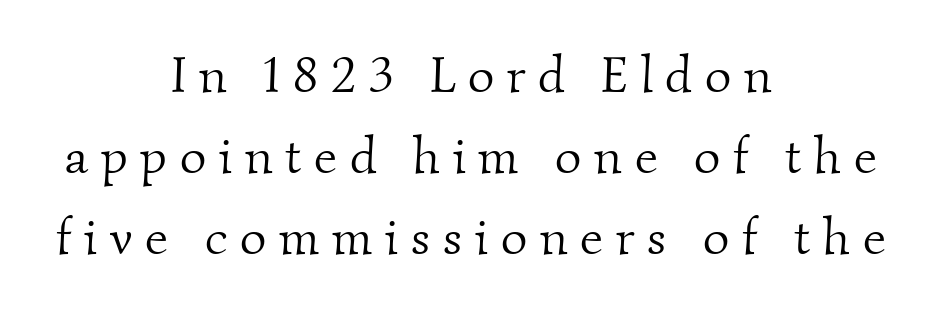
Short and long lines alike share a common midpoint. The passage shown has open, widely tracked lettering throughout. No letter is thick-stroked: the sample isn't bold. Does the leading feel generous? No, just average.
